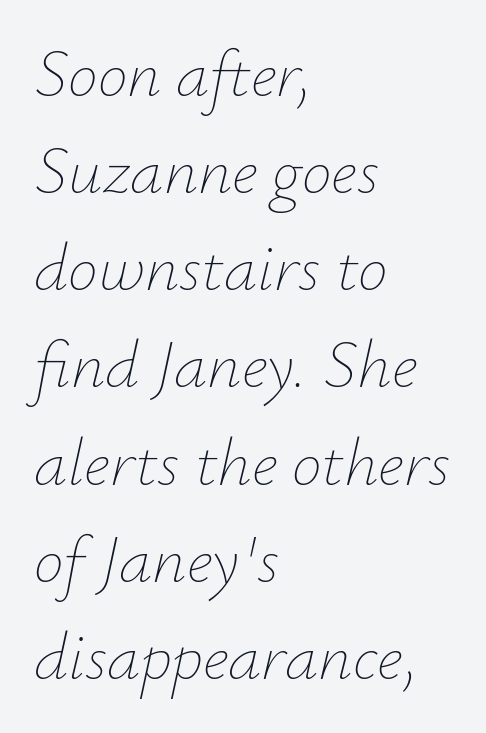
Q: Is the text bold? A: No.
Q: Is the text italic (slanted)? A: Yes, it leans right by about 12 degrees.
Q: Is the text underlined? A: No.
Q: How is the paragraph aligned? A: Left-aligned.
Q: Is the spacing between letters normal or unusually wide? A: Normal.
Q: Is the spacing between lines tight, normal or loose? A: Normal.
Q: Width (condensed, normal, or wide)? A: Normal.
Q: Stroke contrast? A: Low.
Q: x-height? A: Small.
Q: Monospaced? A: No.
